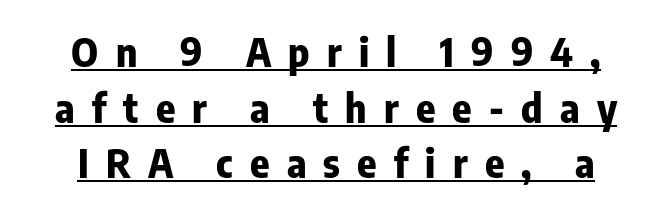
Looks like someone drew a line under every word here. As a designer I'd log this as weight 700, bold. The typography opts for an upright posture over an oblique one. Each new line begins a customary step beneath the previous one. Are there feet on the stems? There aren't — it's a sans. Character widths vary here, with narrow letters taking less room than wide ones.
